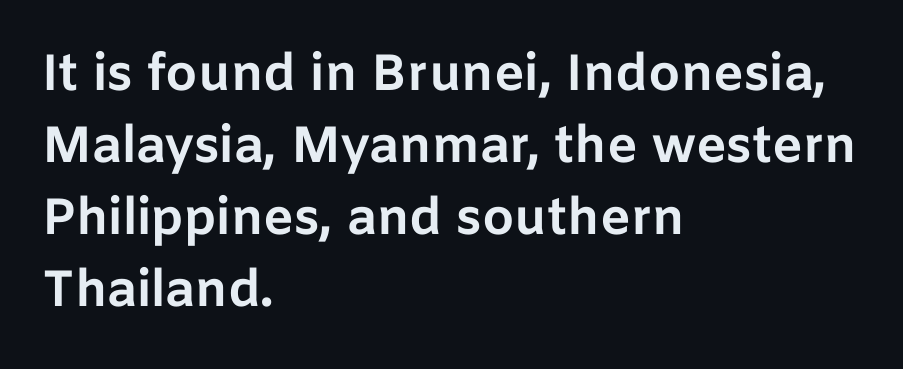
{"serif": "no", "italic": "no", "bold": "yes", "weight": "bold", "width": "normal", "stroke_contrast": "low", "x_height": "medium", "monospaced": "no", "underline": "no", "align": "left", "line_spacing": "normal", "line_spacing_ratio": 1.41, "letter_spacing": "normal", "letter_spacing_em": 0.0, "glyph_px": 51}
